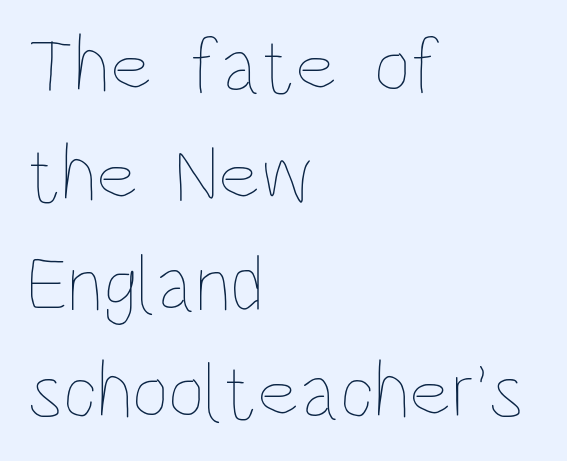
Honestly, the letter spacing is just normal — you wouldn't notice it. The face looks like a standard text weight, possibly lighter. It's the straight-up-and-down kind of type. A typesetter would call this proportional, since set widths differ per character. Quick note: interline space is typical.
